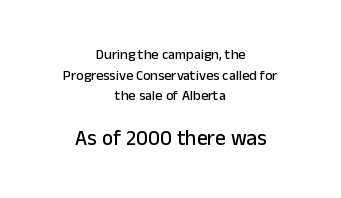
The image shows 21 px text type, upright; set centered, normal line spacing (1.48x), normal letter spacing, not underlined; the second (bottom) block is 1.5x larger.
